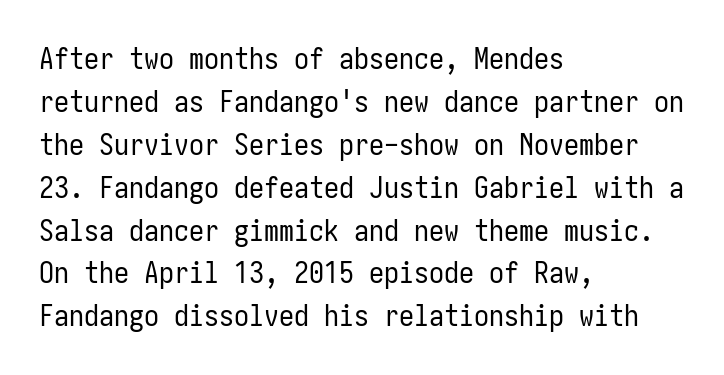
{"serif": "no", "italic": "no", "bold": "no", "weight": "regular", "width": "condensed", "stroke_contrast": "low", "x_height": "medium", "underline": "no", "align": "left", "line_spacing": "normal", "line_spacing_ratio": 1.43, "letter_spacing": "normal", "letter_spacing_em": 0.0, "glyph_px": 30}
